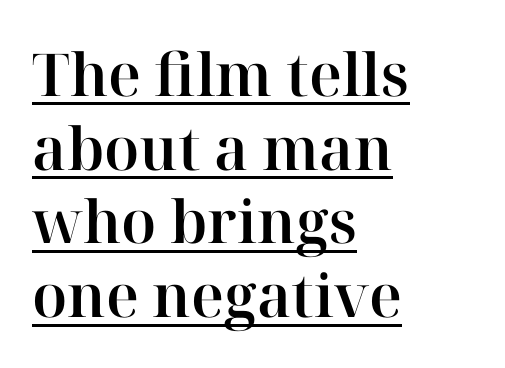
The image shows 59 px serif type, upright; set left-aligned, normal line spacing (1.25x), normal letter spacing, underlined; high stroke contrast and a medium x-height.
